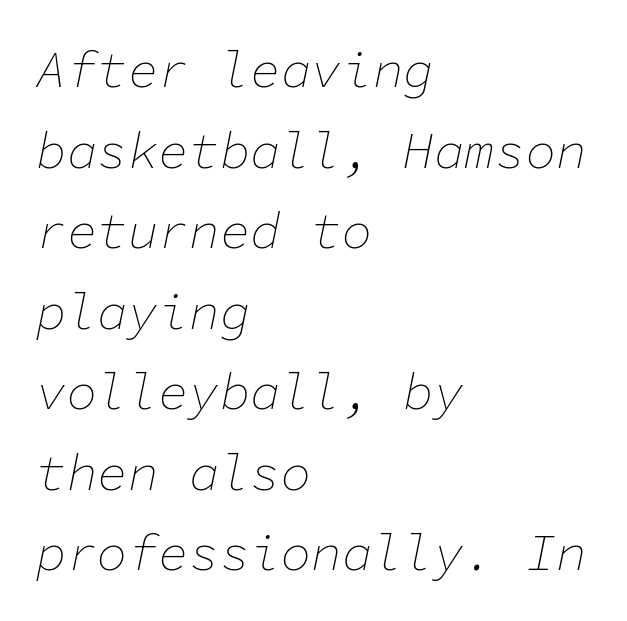
Q: Is the text bold? A: No.
Q: Is the text italic (slanted)? A: Yes, it leans right by about 11 degrees.
Q: Is the text underlined? A: No.
Q: How is the paragraph aligned? A: Left-aligned.
Q: Is the spacing between letters normal or unusually wide? A: Normal.
Q: Is the spacing between lines tight, normal or loose? A: Normal.
Q: Width (condensed, normal, or wide)? A: Normal.
Q: Stroke contrast? A: Low.
Q: x-height? A: Medium.
Q: Monospaced? A: Yes.
